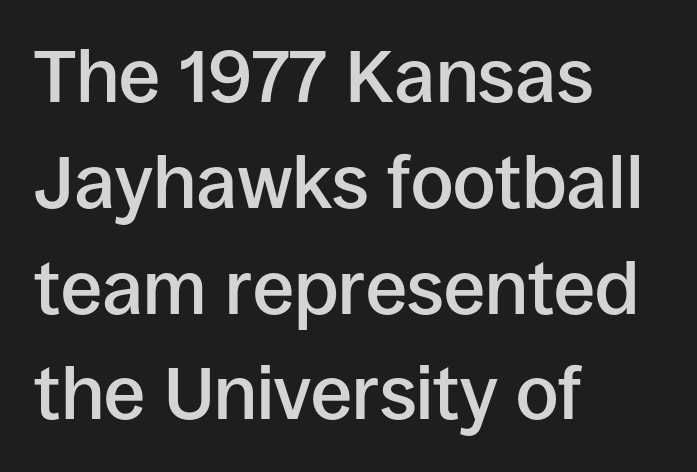
Q: Is the text bold? A: Semi-bold.
Q: Is the text italic (slanted)? A: No, it is upright.
Q: Is the typeface a serif or a sans-serif typeface? A: Sans-serif.
Q: Is the text underlined? A: No.
Q: How is the paragraph aligned? A: Left-aligned.
Q: Is the spacing between letters normal or unusually wide? A: Normal.
Q: Is the spacing between lines tight, normal or loose? A: Normal.
Q: Width (condensed, normal, or wide)? A: Normal.
Q: Stroke contrast? A: Low.
Q: x-height? A: Large.
Q: Monospaced? A: No.
